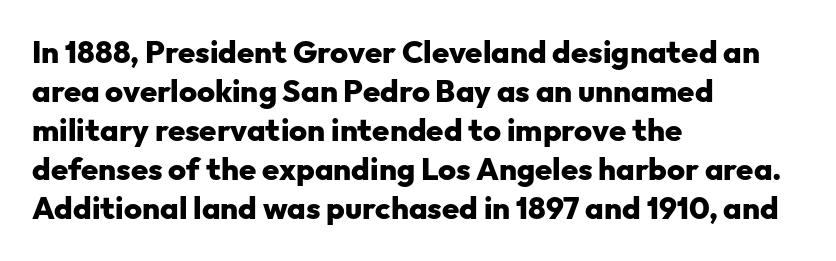
Letters rest on an invisible, unmarked baseline. If you drew a line through each stem, it would be perfectly vertical. The lines sit at an ordinary, default distance from one another. The font family rendered here belongs to the sans-serif group. Characters follow at the spacing the type designer built in. Which margin do the lines hug? The left one — the right edge is uneven.
